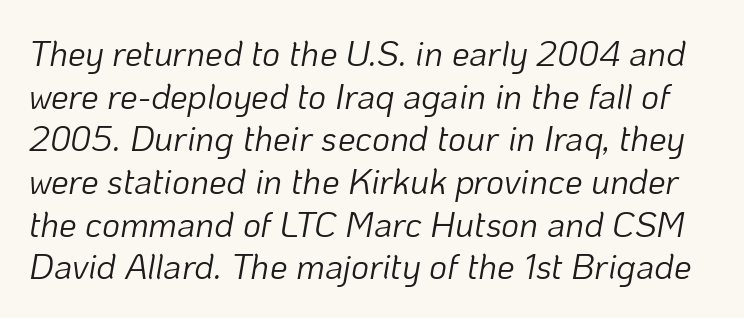
The image shows 35 px light type, italic (leaning right); set line spacing 1.22x, normal letter spacing, not underlined; low stroke contrast and a medium x-height.
